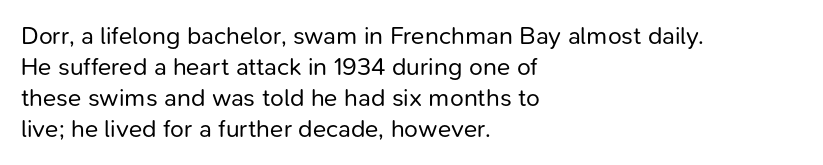
A light-to-regular cut is what we see here. Clear beneath every line of the passage. Vertical strokes here are truly vertical. The passage shown has conventional tracking throughout. Leftover space on each line is placed entirely after the last word.
